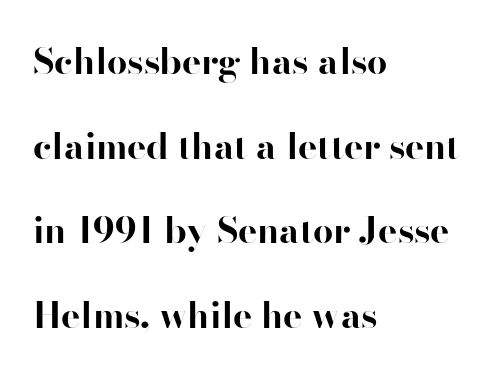
The space between consecutive lines is lavish. Every row of glyphs begins at an identical x-position on the left. Ascenders rise straight up at ninety degrees. Regarding serifs, this sample does without them. On the weight axis this lands at bold, roughly 700. Between one letter and the next there's only the usual sliver of space.
